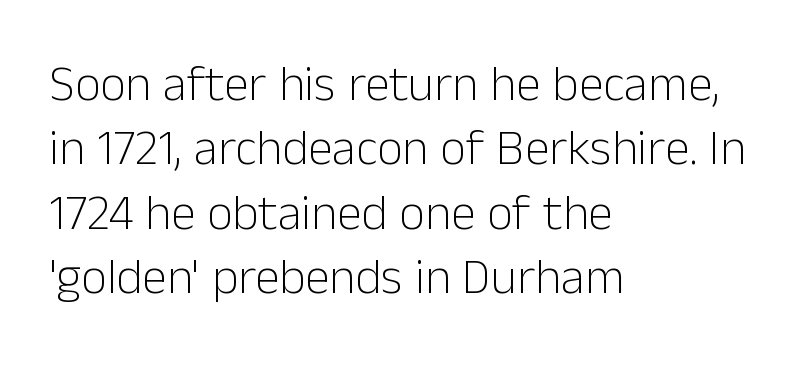
Stroke mass is kept to a normal reading level or below. Spacing between characters is what you'd get straight out of the box. A typesetter would label this face a sans. Horizontally, the lines are justified to the leading edge only.
